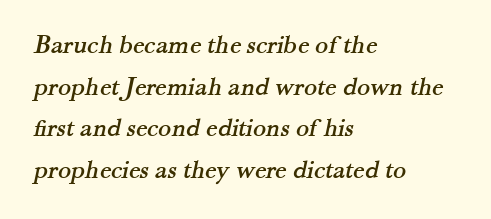
Does the leading feel generous? No, just average. The lines in this sample share a left origin and differ only in where they stop. The specimen omits any rule beneath the text block's lines. The horizontal fit of the characters is conventional and even.
